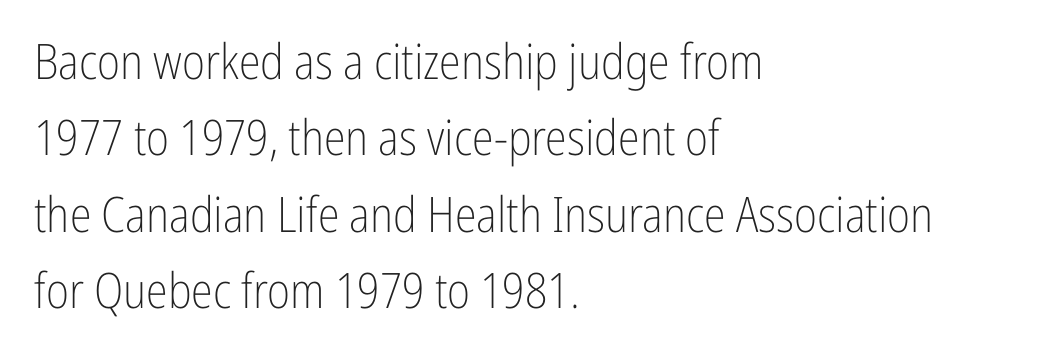
Style check: upright. Letters have the restrained weight of plain body copy at most. I'd call this a sans setting — the letters go barefoot. Summary of vertical rhythm: regular, with standard interline spacing. The string is rendered with underlining switched off.
